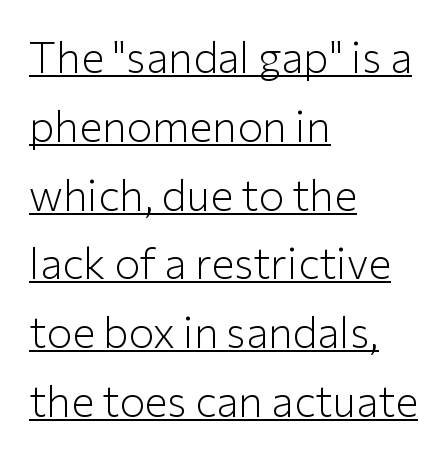
Q: Is the text bold? A: No.
Q: Is the text italic (slanted)? A: No, it is upright.
Q: Is the typeface a serif or a sans-serif typeface? A: Sans-serif.
Q: Is the text underlined? A: Yes.
Q: How is the paragraph aligned? A: Left-aligned.
Q: Is the spacing between letters normal or unusually wide? A: Normal.
Q: Is the spacing between lines tight, normal or loose? A: Normal.
Q: Width (condensed, normal, or wide)? A: Normal.
Q: Stroke contrast? A: Low.
Q: x-height? A: Medium.
Q: Monospaced? A: No.
